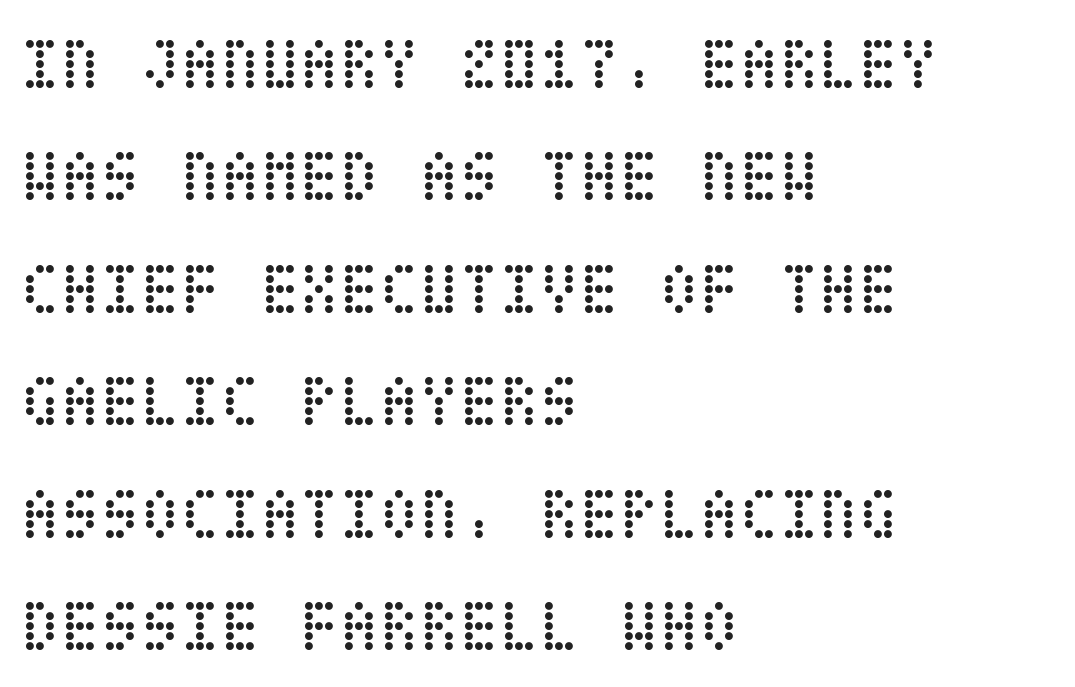
Rendered with straight, roman letterforms. The characters are drawn with everyday or finer stroke widths. The rag falls on the right side of this text block. Students, note that the glyphs here touch the page at normal intervals. Quick note: interline space is typical. Check the space under the baseline: it is left empty.
